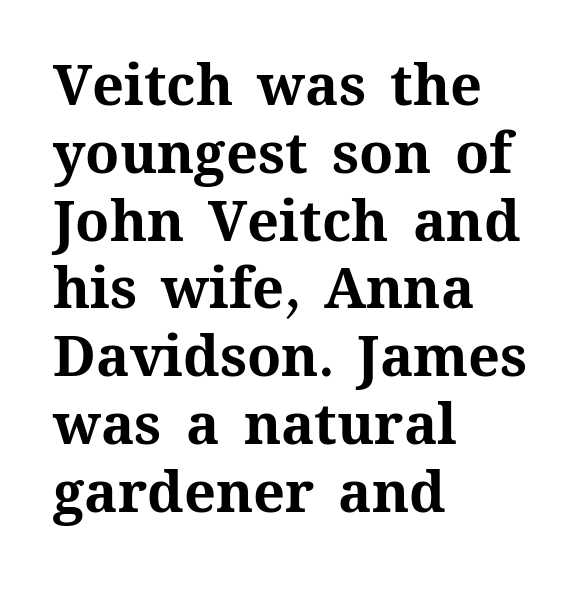
Q: Is the text bold? A: Yes.
Q: Is the text italic (slanted)? A: No, it is upright.
Q: Is the text underlined? A: No.
Q: How is the paragraph aligned? A: Left-aligned.
Q: Is the spacing between letters normal or unusually wide? A: Normal.
Q: Width (condensed, normal, or wide)? A: Normal.
Q: Stroke contrast? A: Medium.
Q: x-height? A: Medium.
Q: Monospaced? A: No.
